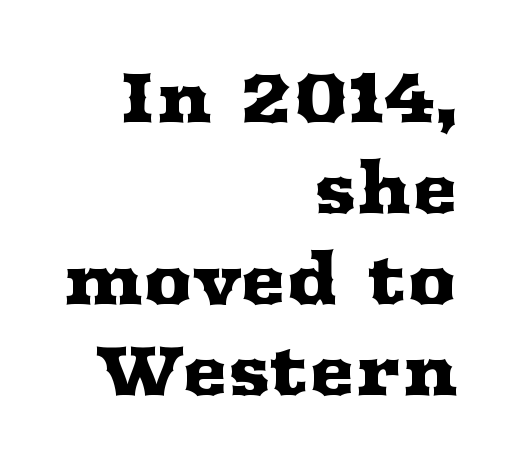
Caption: multi-line text, flush right, ragged left. The block of text has a typical density, with ordinary space between rows. The text was rendered using a seriffed face with decorative stroke endings. Nope, not italic — everything's standing straight. The horizontal fit of the characters is conventional and even. Honestly, there is no underline to notice here at all.
